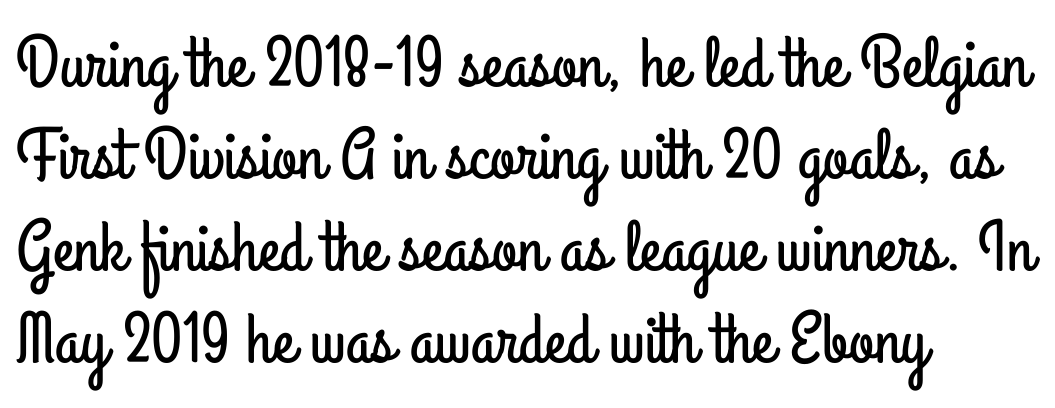
Q: Is the text italic (slanted)? A: No, it is upright.
Q: Is the typeface a serif or a sans-serif typeface? A: Sans-serif.
Q: Is the text underlined? A: No.
Q: How is the paragraph aligned? A: Left-aligned.
Q: Is the spacing between letters normal or unusually wide? A: Normal.
Q: Is the spacing between lines tight, normal or loose? A: Normal.
Q: Width (condensed, normal, or wide)? A: Condensed.
Q: Stroke contrast? A: Low.
Q: x-height? A: Small.
Q: Monospaced? A: No.
